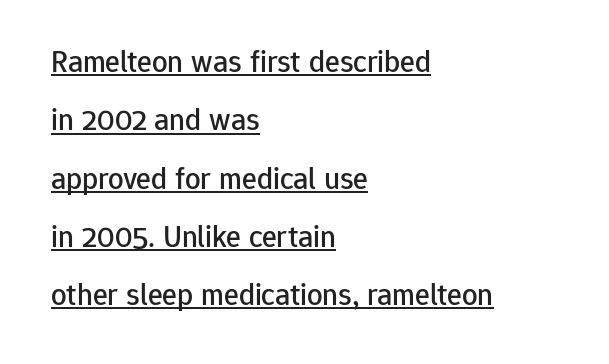
Q: Is the text italic (slanted)? A: No, it is upright.
Q: Is the typeface a serif or a sans-serif typeface? A: Sans-serif.
Q: Is the text underlined? A: Yes.
Q: How is the paragraph aligned? A: Left-aligned.
Q: Is the spacing between letters normal or unusually wide? A: Normal.
Q: Width (condensed, normal, or wide)? A: Normal.
Q: Stroke contrast? A: Low.
Q: x-height? A: Medium.
Q: Monospaced? A: No.
